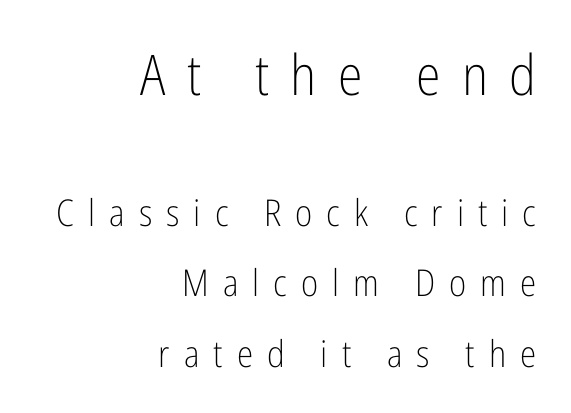
The image shows 56 px light, condensed sans-serif type, upright; set right-aligned, loose line spacing (1.9x), unusually wide letter spacing (+0.38 em), not underlined; the first (top) block is 1.51x larger; low stroke contrast and a medium x-height.
